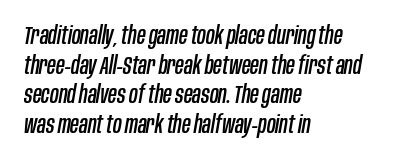
The image shows 24 px text type, italic (leaning right); set left-aligned, line spacing 1.23x, normal letter spacing, not underlined.
